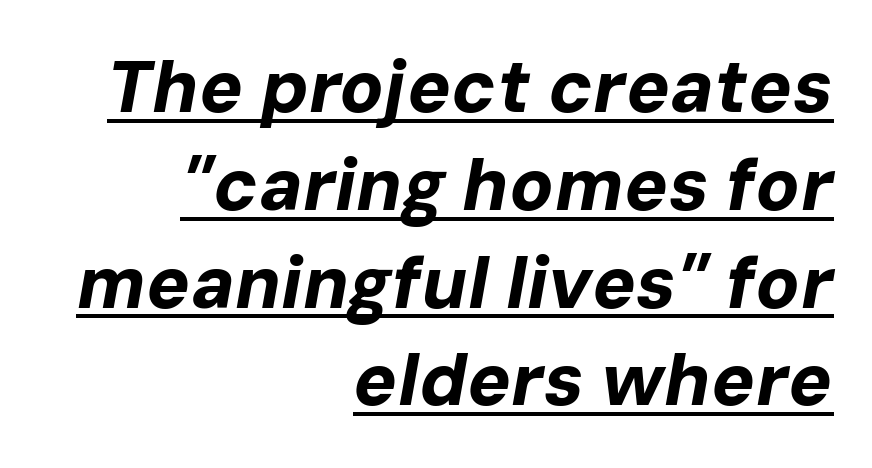
The image shows 73 px bold type, italic (leaning right); set right-aligned, normal line spacing (1.34x), normal letter spacing, underlined; low stroke contrast and a medium x-height.
